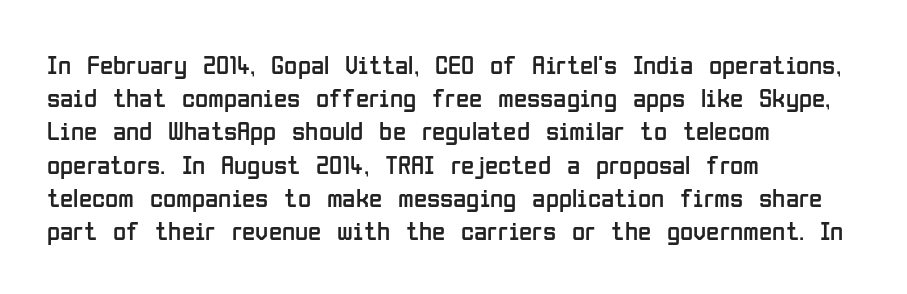
{"italic": "no", "bold": "no", "underline": "no", "align": "left", "line_spacing_ratio": 1.23, "letter_spacing": "normal", "letter_spacing_em": 0.0, "glyph_px": 27}
